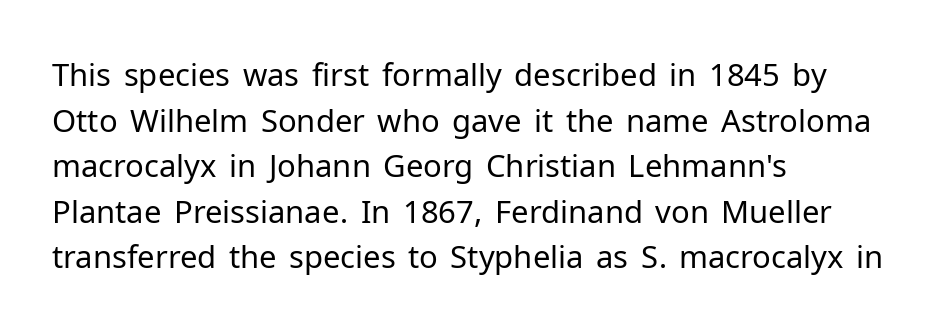
{"serif": "no", "italic": "no", "bold": "no", "weight": "regular", "width": "normal", "stroke_contrast": "low", "x_height": "medium", "monospaced": "no", "underline": "no", "align": "left", "line_spacing": "normal", "line_spacing_ratio": 1.47, "letter_spacing": "normal", "letter_spacing_em": 0.0, "glyph_px": 31}
